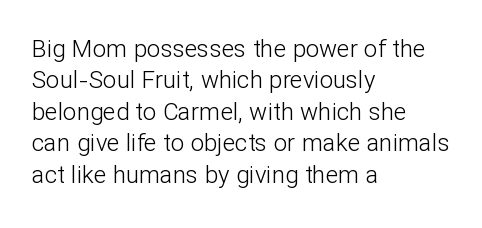
What stands out about the letter spacing? Nothing — it is the standard amount. Unmarked baselines from the first word to the last. The rendering anchors every line to the left-hand side. Regarding leading, the lines here are spaced in the standard way. Compared with a typical body face, this is equally light or lighter still. In terms of posture, this sample is upright.
